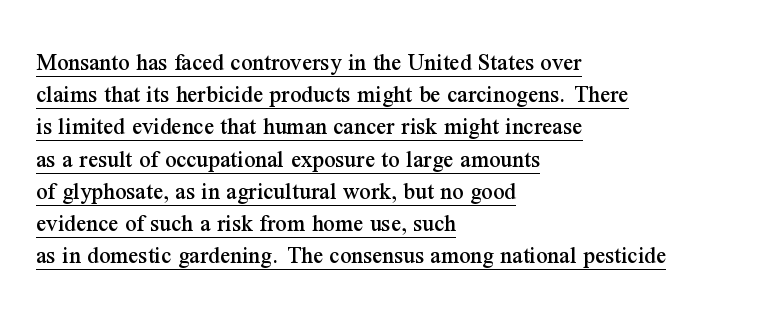
The passage is arranged the way most books set body copy — flush left. A typesetter would call this zero additional tracking. Compared with typical paragraphs, the rows here are spaced about the same. The type sits square on the baseline with zero lean. Students, observe the line beneath the letters — that is underlining.
